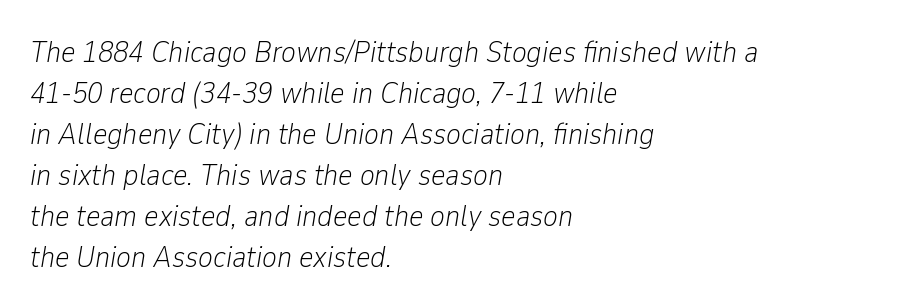
Successive baselines arrive at the customary interval. Look at the tracking — it's just the regular setting, nothing added. These lines are rendered in a variable-pitch font. This is oblique type, the kind used for emphasis or titles. Bold? No — there's no thickening of the strokes.
